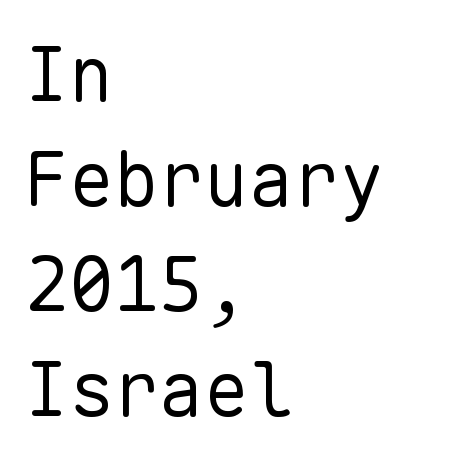
The typeface has the unassuming heft of standard copy or less. The paragraph shown leans on its left margin. The passage shown has conventional tracking throughout. Observe the absence of serifs on each vertical stroke in this sample. The leading is moderate, giving the passage an even texture. Check under the words: just untouched page.
